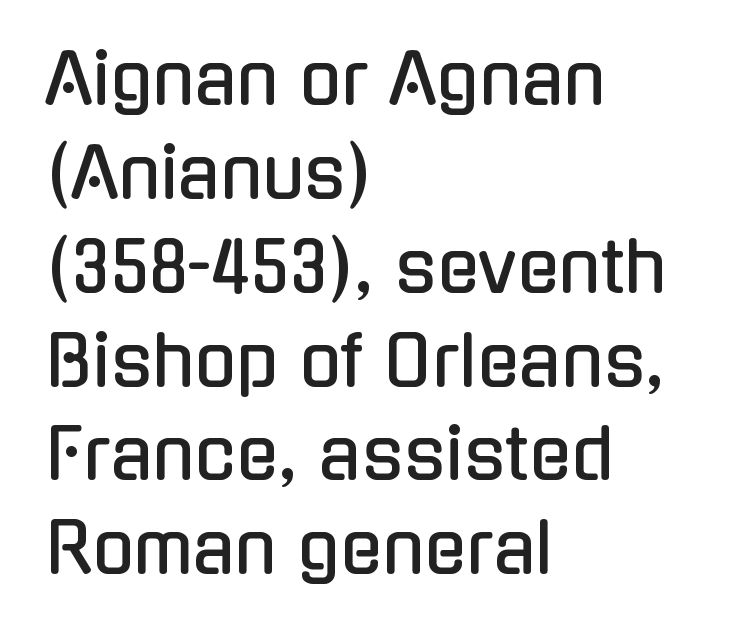
{"serif": "no", "italic": "no", "width": "condensed", "stroke_contrast": "low", "x_height": "medium", "monospaced": "no", "underline": "no", "align": "left", "line_spacing": "normal", "line_spacing_ratio": 1.36, "letter_spacing": "normal", "letter_spacing_em": 0.0, "glyph_px": 69}
